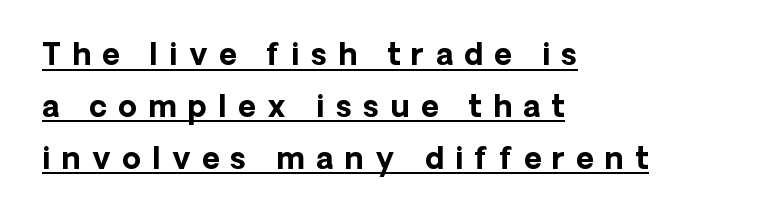
The image shows 30 px bold sans-serif type, upright; set left-aligned, line spacing 1.73x, unusually wide letter spacing (+0.38 em), underlined; low stroke contrast and a medium x-height.
